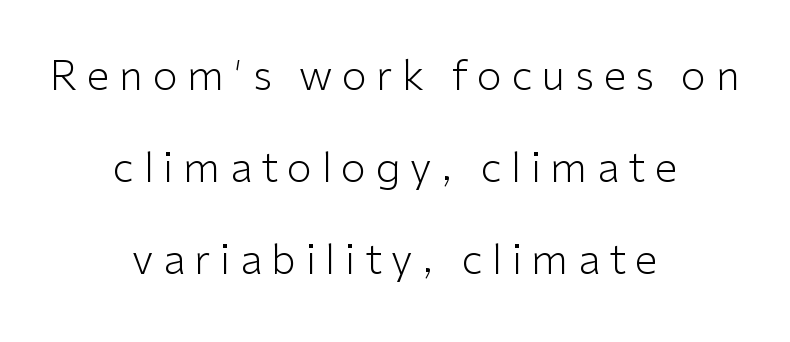
The image shows 41 px light sans-serif type, upright; set centered, loose line spacing (2.24x), unusually wide letter spacing (+0.23 em), not underlined; low stroke contrast and a medium x-height.
